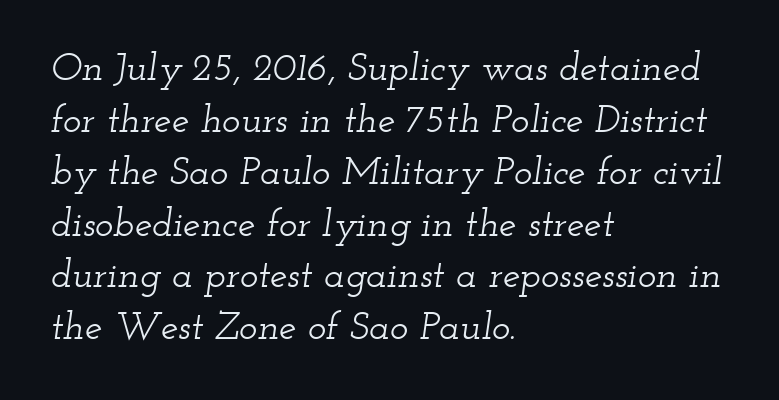
Q: Is the text italic (slanted)? A: Yes, it leans right by about 12 degrees.
Q: Is the typeface a serif or a sans-serif typeface? A: Serif.
Q: Is the text underlined? A: No.
Q: How is the paragraph aligned? A: Left-aligned.
Q: Is the spacing between letters normal or unusually wide? A: Normal.
Q: Is the spacing between lines tight, normal or loose? A: Normal.
Q: Width (condensed, normal, or wide)? A: Wide.
Q: Stroke contrast? A: Low.
Q: x-height? A: Small.
Q: Monospaced? A: No.
